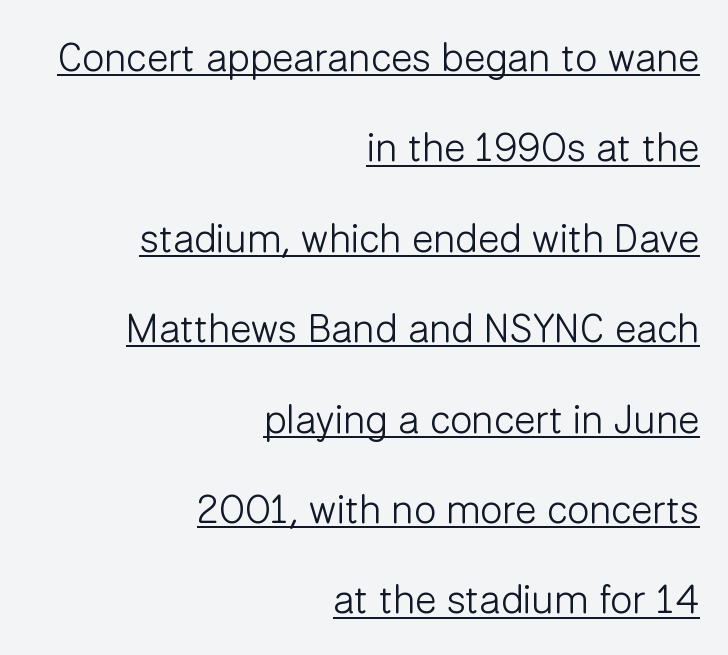
{"serif": "no", "italic": "no", "bold": "no", "weight": "light", "width": "normal", "stroke_contrast": "low", "x_height": "medium", "monospaced": "no", "underline": "yes", "align": "right", "line_spacing": "loose", "line_spacing_ratio": 2.26, "letter_spacing": "normal", "letter_spacing_em": 0.0, "glyph_px": 40}
